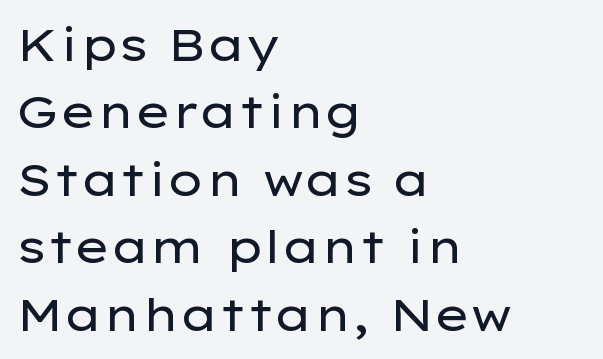
{"serif": "no", "italic": "no", "bold": "no", "weight": "regular", "width": "wide", "stroke_contrast": "low", "x_height": "medium", "monospaced": "no", "underline": "no", "align": "left", "line_spacing": "normal", "line_spacing_ratio": 1.5, "letter_spacing": "normal", "letter_spacing_em": 0.0, "glyph_px": 45}
